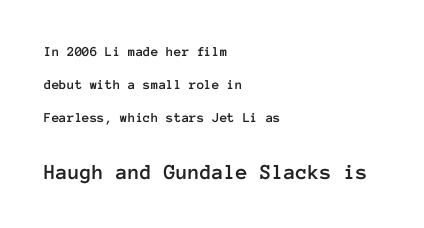
{"italic": "no", "underline": "no", "align": "left", "line_spacing": "loose", "line_spacing_ratio": 2.37, "letter_spacing": "normal", "letter_spacing_em": 0.0, "larger_block": "second", "size_ratio": 1.57, "glyph_px": 22}
